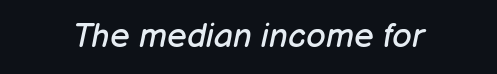
The image shows 34 px regular-weight type, italic (leaning right); set normal letter spacing, not underlined; low stroke contrast and a medium x-height.
